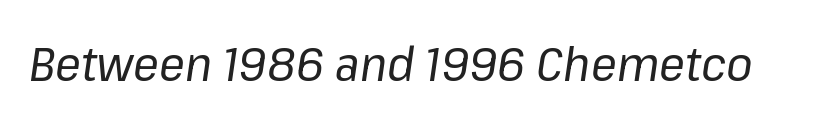
Q: Is the text bold? A: No.
Q: Is the text italic (slanted)? A: Yes, it leans right by about 8 degrees.
Q: Is the text underlined? A: No.
Q: Is the spacing between letters normal or unusually wide? A: Normal.
Q: Width (condensed, normal, or wide)? A: Normal.
Q: Stroke contrast? A: Low.
Q: x-height? A: Medium.
Q: Monospaced? A: No.
